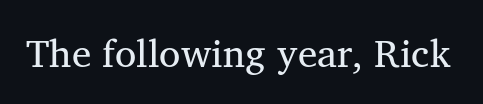
Varying glyph widths throughout — classic text-font behaviour. Words float on clear page, feet unadorned. These glyphs show unthickened strokes, regular width or finer. You could call the tracking neutral — neither tight nor loose. These lines were composed using upright roman letters.
